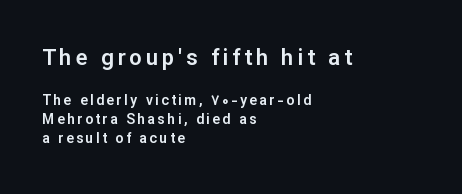
If you drew a line through each stem, it would be perfectly vertical. Leading: standard. The area under the type is left untouched. The rag falls on the right side of this text block. These two chunks differ in scale, with the top chunk taking the larger measure.
